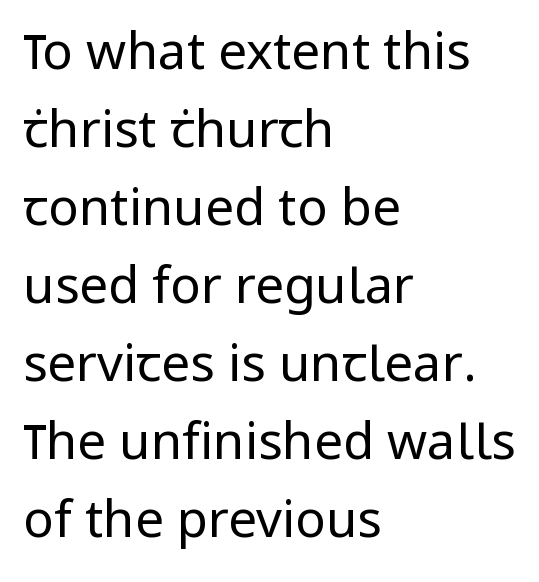
The image shows 51 px regular-weight sans-serif type, upright; set left-aligned, normal line spacing (1.53x), normal letter spacing, not underlined; low stroke contrast and a medium x-height.
